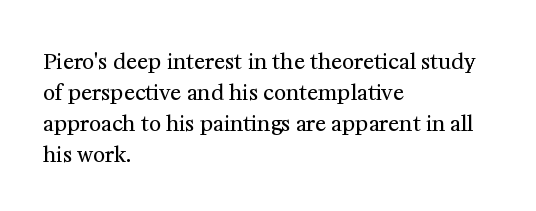
The image shows 21 px text type, upright; set left-aligned, normal line spacing (1.48x), normal letter spacing, not underlined.
